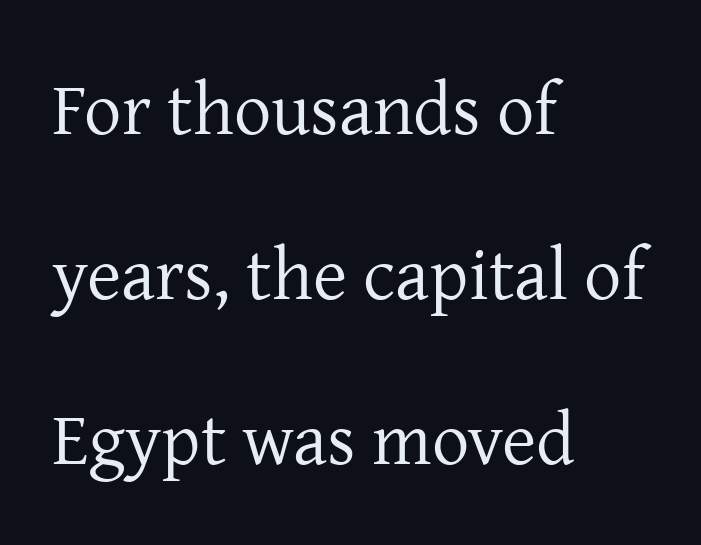
Q: Is the text bold? A: No.
Q: Is the text italic (slanted)? A: No, it is upright.
Q: Is the typeface a serif or a sans-serif typeface? A: Serif.
Q: Is the text underlined? A: No.
Q: How is the paragraph aligned? A: Left-aligned.
Q: Is the spacing between letters normal or unusually wide? A: Normal.
Q: Is the spacing between lines tight, normal or loose? A: Loose.
Q: Width (condensed, normal, or wide)? A: Normal.
Q: Stroke contrast? A: Low.
Q: x-height? A: Medium.
Q: Monospaced? A: No.
